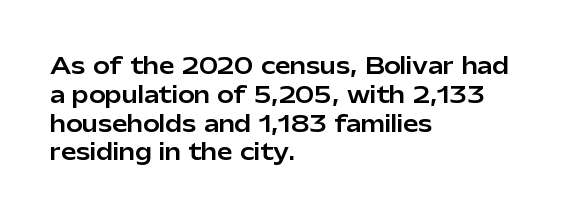
The image shows 22 px text type, upright; set left-aligned, normal line spacing (1.31x), normal letter spacing, not underlined.
